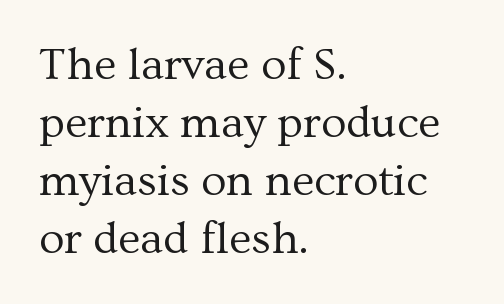
The image shows 46 px regular-weight serif type, upright; set left-aligned, normal line spacing (1.26x), normal letter spacing, not underlined; medium stroke contrast and a medium x-height.
